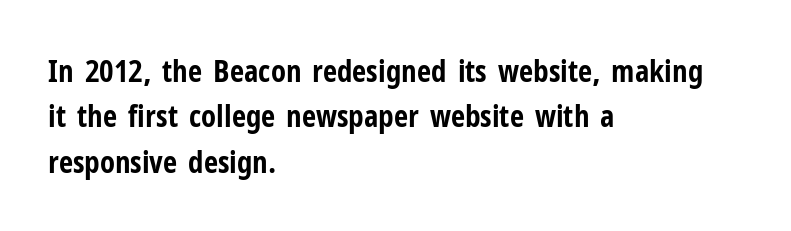
Descenders hang freely into open space. Looks like regular typesetting: each glyph gets only the width it needs. The horizontal fit of the characters is conventional and even. Leading matches the norm, producing a regular column. Is the type bold? Yes — the strokes are clearly thick and heavy. Classification — sans serif.
